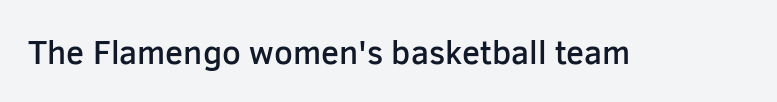
Q: Is the text bold? A: Semi-bold.
Q: Is the text italic (slanted)? A: No, it is upright.
Q: Is the typeface a serif or a sans-serif typeface? A: Sans-serif.
Q: Is the text underlined? A: No.
Q: Is the spacing between letters normal or unusually wide? A: Normal.
Q: Width (condensed, normal, or wide)? A: Normal.
Q: Stroke contrast? A: Low.
Q: x-height? A: Medium.
Q: Monospaced? A: No.
